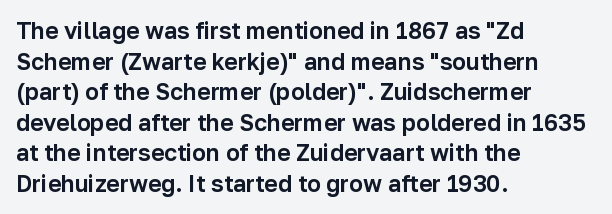
{"italic": "no", "underline": "no", "align": "left", "line_spacing": "normal", "line_spacing_ratio": 1.33, "letter_spacing": "normal", "letter_spacing_em": 0.0, "glyph_px": 23}
